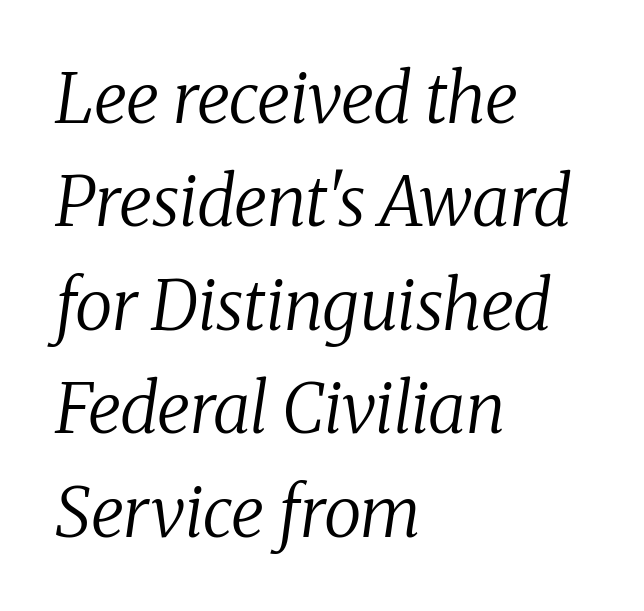
{"serif": "yes", "italic": "yes", "lean": "right", "slant_degrees": 8, "bold": "no", "weight": "regular", "width": "normal", "stroke_contrast": "medium", "x_height": "medium", "monospaced": "no", "underline": "no", "align": "left", "line_spacing": "normal", "line_spacing_ratio": 1.5, "letter_spacing": "normal", "letter_spacing_em": 0.0, "glyph_px": 69}
